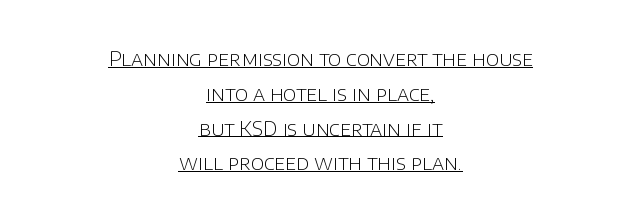
Q: Is the text bold? A: No.
Q: Is the text italic (slanted)? A: No, it is upright.
Q: Is the text underlined? A: Yes.
Q: How is the paragraph aligned? A: Centered.
Q: Is the spacing between letters normal or unusually wide? A: Normal.
